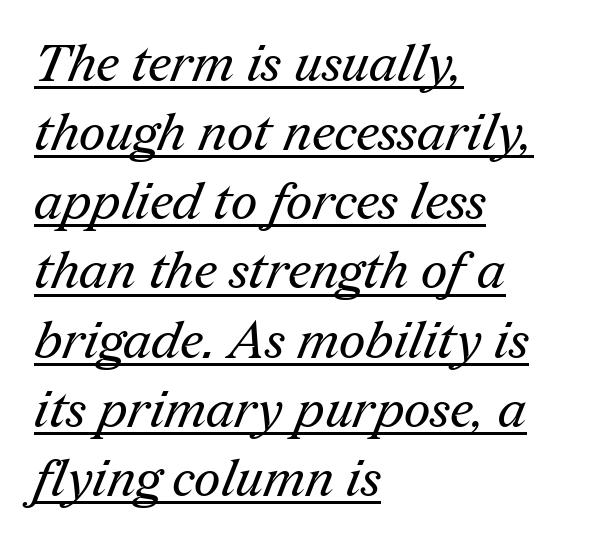
The image shows 52 px regular-weight serif type; set left-aligned, normal line spacing (1.33x), normal letter spacing, underlined; medium stroke contrast and a medium x-height.
